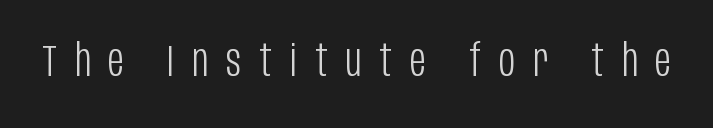
Q: Is the text bold? A: No.
Q: Is the text italic (slanted)? A: No, it is upright.
Q: Is the typeface a serif or a sans-serif typeface? A: Sans-serif.
Q: Is the text underlined? A: No.
Q: Is the spacing between letters normal or unusually wide? A: Unusually wide.
Q: Width (condensed, normal, or wide)? A: Condensed.
Q: Stroke contrast? A: Low.
Q: x-height? A: Large.
Q: Monospaced? A: No.
